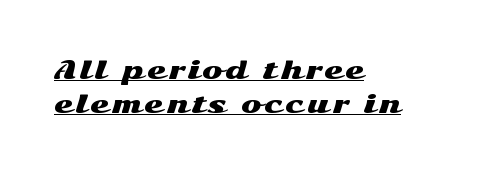
Q: Is the text italic (slanted)? A: Yes.
Q: Is the text underlined? A: Yes.
Q: How is the paragraph aligned? A: Left-aligned.
Q: Is the spacing between lines tight, normal or loose? A: Normal.
